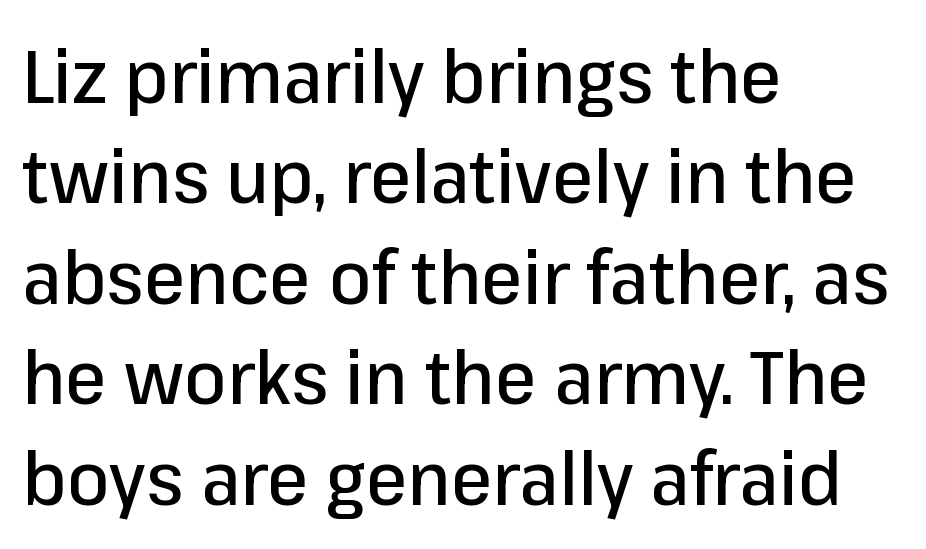
{"serif": "no", "italic": "no", "width": "normal", "stroke_contrast": "low", "x_height": "medium", "monospaced": "no", "underline": "no", "align": "left", "line_spacing": "normal", "line_spacing_ratio": 1.34, "letter_spacing": "normal", "letter_spacing_em": 0.0, "glyph_px": 75}
